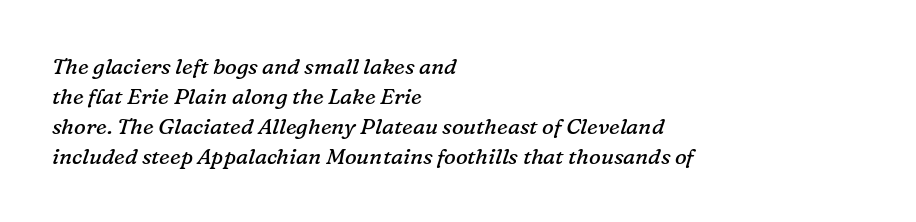
It's the slanting kind of type. Does the copy run flush right? No — it runs flush left. The face used here is rendered with its standard letterfit. The foot of each line stays bare and open. On a weight scale, this lands at 450 or below.
